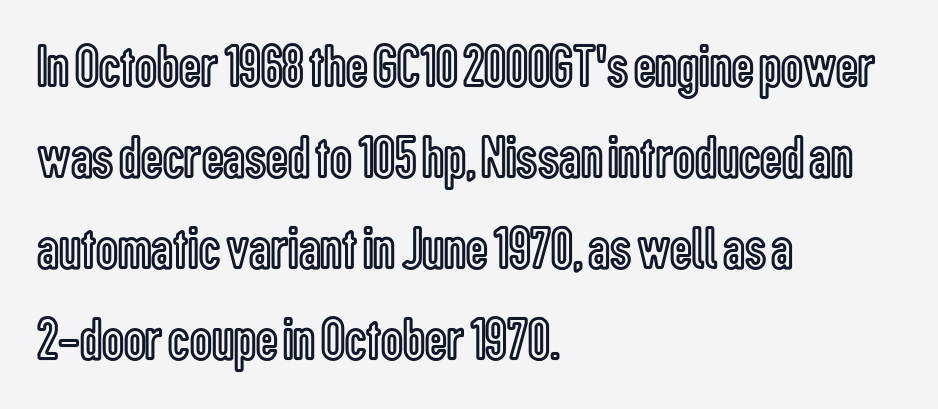
Q: Is the text italic (slanted)? A: No, it is upright.
Q: Is the text underlined? A: No.
Q: How is the paragraph aligned? A: Left-aligned.
Q: Is the spacing between letters normal or unusually wide? A: Normal.
Q: Is the spacing between lines tight, normal or loose? A: Normal.
Q: Width (condensed, normal, or wide)? A: Condensed.
Q: x-height? A: Medium.
Q: Monospaced? A: No.
